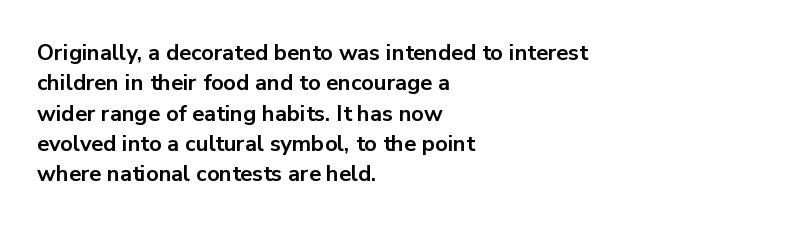
{"italic": "no", "bold": "yes", "underline": "no", "align": "left", "line_spacing": "normal", "line_spacing_ratio": 1.38, "letter_spacing": "normal", "letter_spacing_em": 0.0, "glyph_px": 22}
